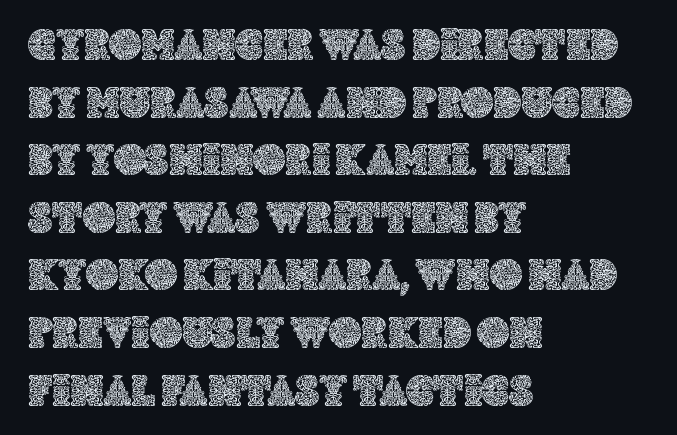
{"italic": "no", "width": "normal", "x_height": "large", "monospaced": "no", "underline": "no", "align": "left", "line_spacing": "normal", "line_spacing_ratio": 1.28, "letter_spacing": "normal", "letter_spacing_em": 0.0, "glyph_px": 45}
